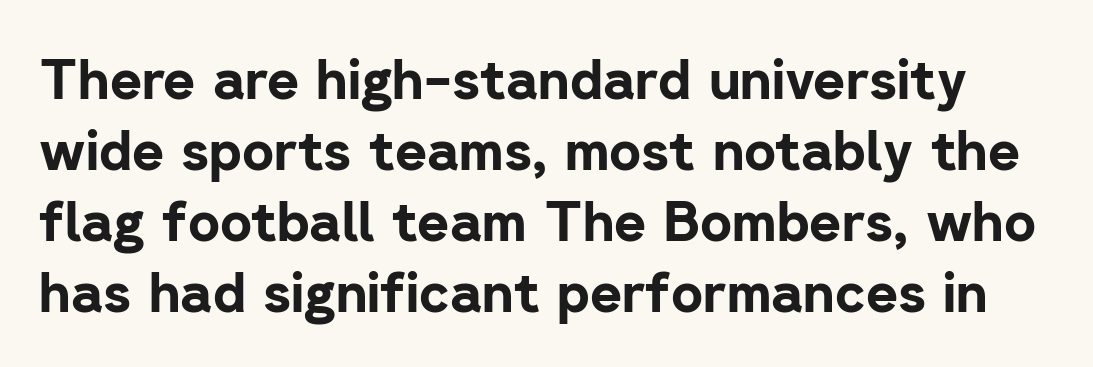
{"serif": "no", "italic": "no", "bold": "yes", "weight": "bold", "width": "normal", "stroke_contrast": "low", "x_height": "medium", "monospaced": "no", "underline": "no", "line_spacing": "normal", "line_spacing_ratio": 1.29, "letter_spacing": "normal", "letter_spacing_em": 0.0, "glyph_px": 55}
